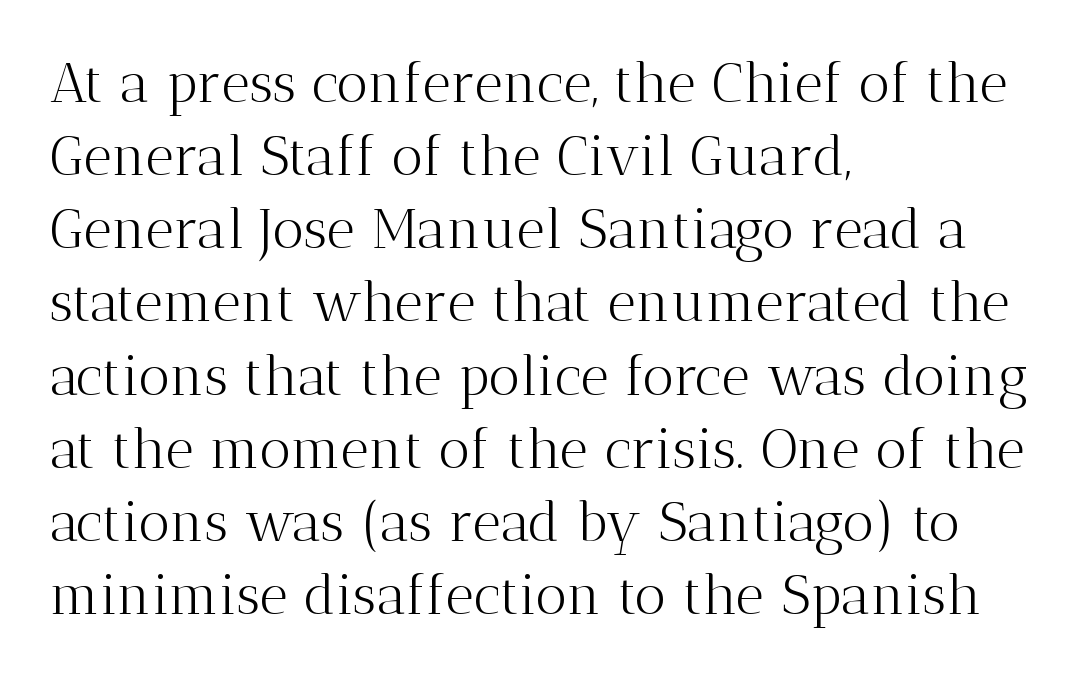
{"serif": "yes", "italic": "no", "bold": "no", "weight": "light", "width": "normal", "stroke_contrast": "medium", "x_height": "medium", "monospaced": "no", "underline": "no", "align": "left", "line_spacing": "normal", "line_spacing_ratio": 1.33, "letter_spacing": "normal", "letter_spacing_em": 0.0, "glyph_px": 55}
